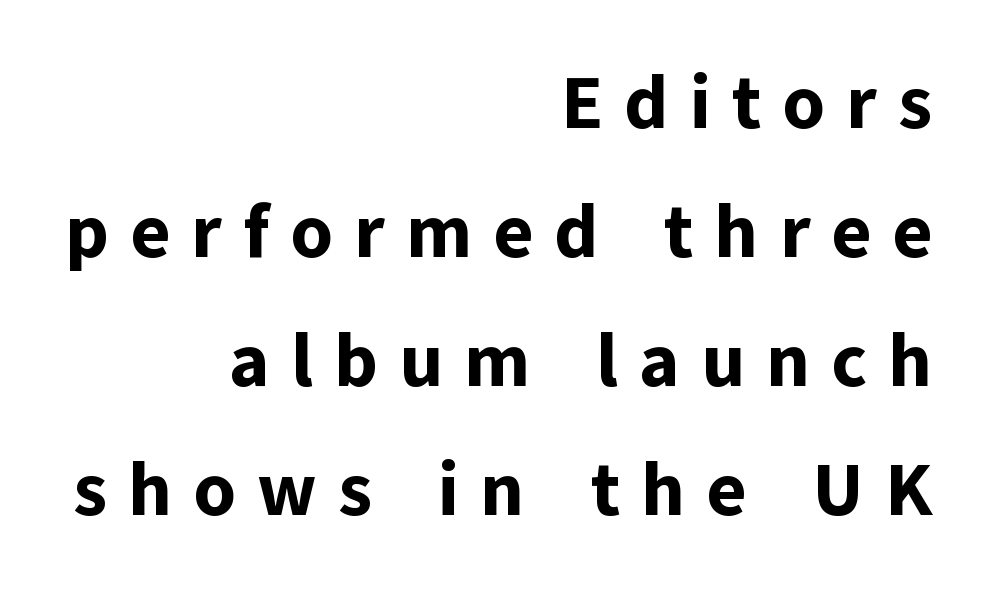
The image shows 75 px bold sans-serif type, upright; set right-aligned, line spacing 1.72x, unusually wide letter spacing (+0.28 em), not underlined; low stroke contrast and a medium x-height.
